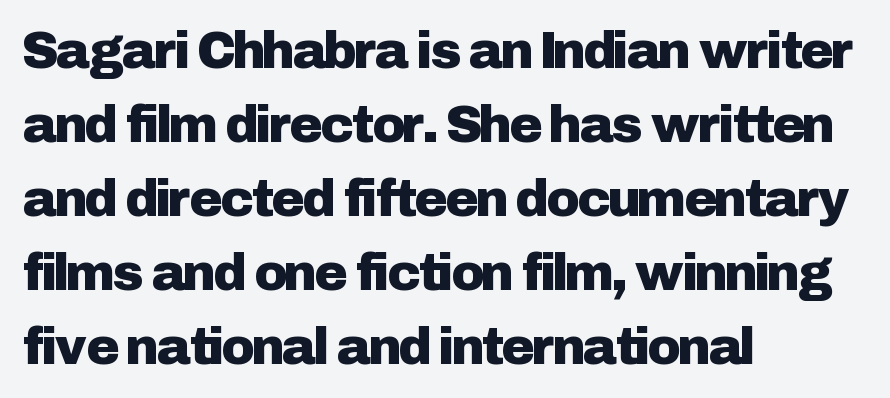
Are there feet on the stems? There aren't — it's a sans. You could call the tracking neutral — neither tight nor loose. Think of a printed novel: that variable character pitch is what you see here. The passage shown is not underscored anywhere. Every stem runs plumb, perpendicular to the baseline.
